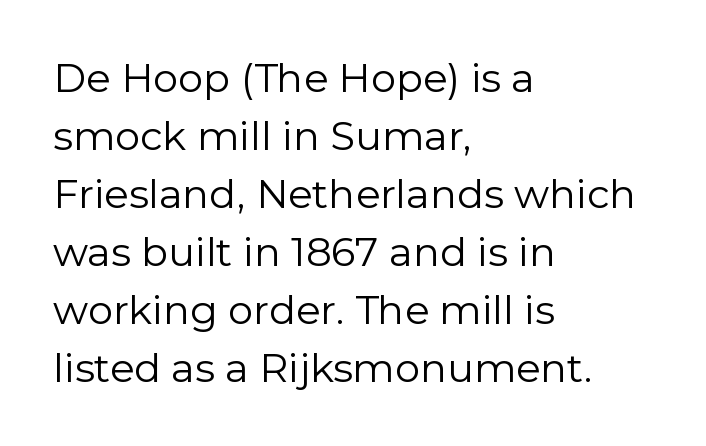
{"serif": "no", "italic": "no", "bold": "no", "weight": "regular", "width": "normal", "stroke_contrast": "low", "x_height": "medium", "monospaced": "no", "underline": "no", "align": "left", "line_spacing": "normal", "line_spacing_ratio": 1.45, "letter_spacing": "normal", "letter_spacing_em": 0.0, "glyph_px": 40}
